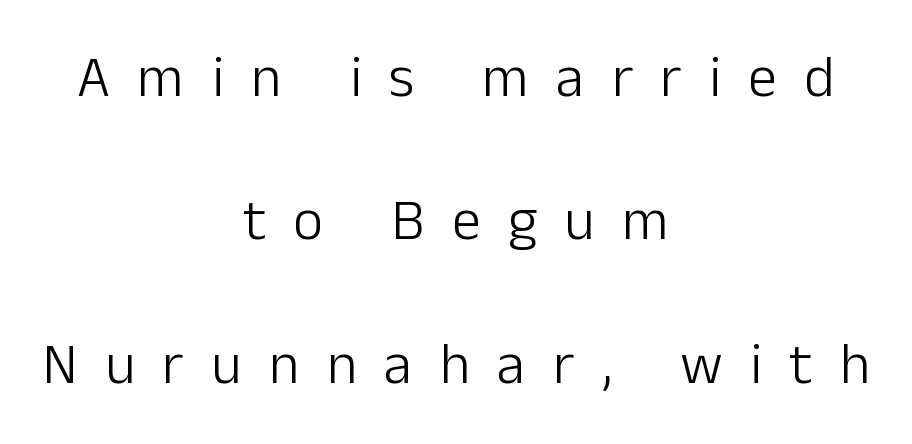
The image shows 58 px light sans-serif type, upright; set centered, loose line spacing (2.47x), unusually wide letter spacing (+0.47 em), not underlined; low stroke contrast and a medium x-height.
